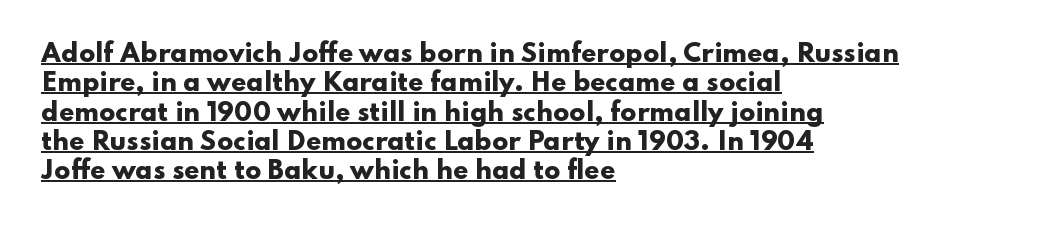
Q: Is the text bold? A: Yes.
Q: Is the text italic (slanted)? A: No, it is upright.
Q: Is the text underlined? A: Yes.
Q: How is the paragraph aligned? A: Left-aligned.
Q: Is the spacing between letters normal or unusually wide? A: Normal.
